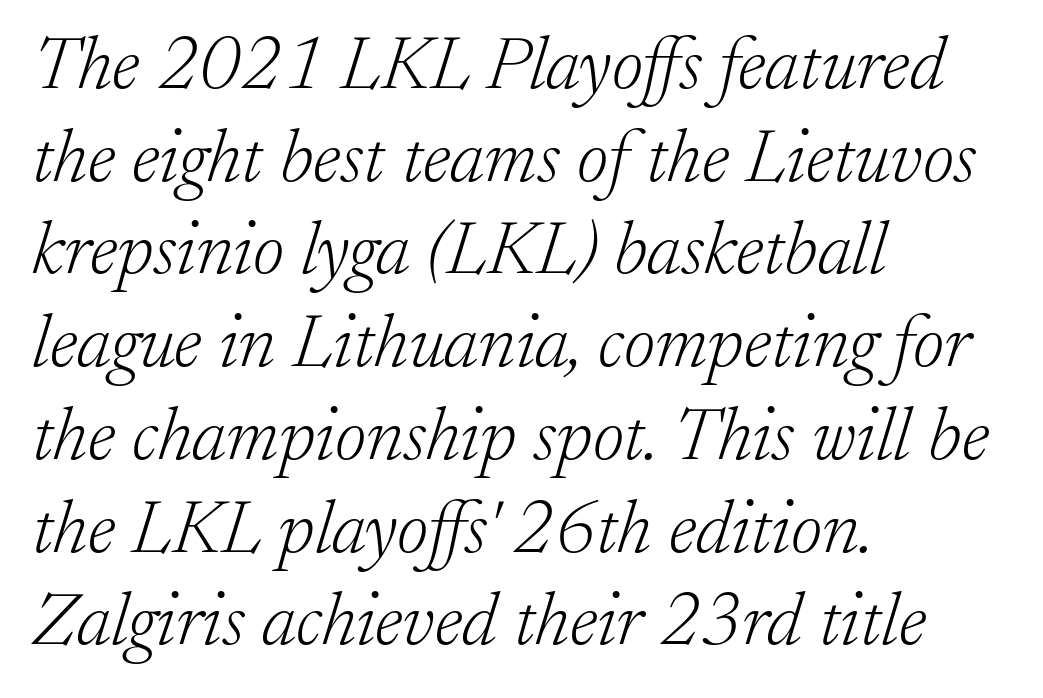
{"serif": "yes", "italic": "yes", "lean": "right", "slant_degrees": 17, "bold": "no", "weight": "light", "width": "normal", "stroke_contrast": "low", "x_height": "small", "monospaced": "no", "underline": "no", "align": "left", "line_spacing_ratio": 1.22, "letter_spacing": "normal", "letter_spacing_em": 0.0, "glyph_px": 76}
